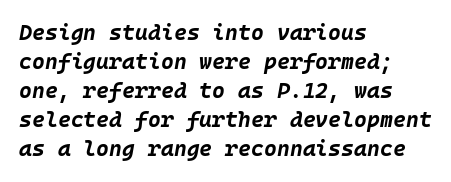
Any mark beneath the type? The region is blank. Regarding leading, the lines here are spaced in the standard way. Where is the straight margin? On the left. The glyphs look as if they've been sheared to an angle.
